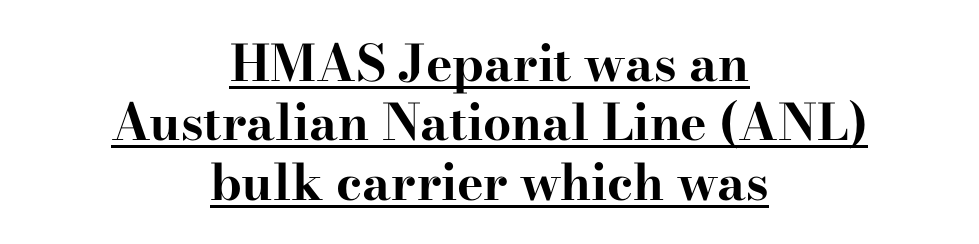
{"serif": "yes", "italic": "no", "bold": "yes", "weight": "bold", "width": "wide", "stroke_contrast": "high", "x_height": "small", "monospaced": "no", "underline": "yes", "align": "center", "line_spacing_ratio": 1.19, "letter_spacing": "normal", "letter_spacing_em": 0.0, "glyph_px": 50}
